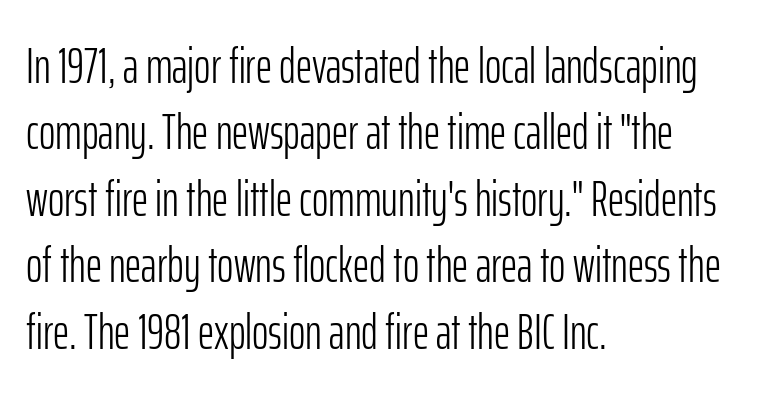
The weight would be labelled regular, book, light, or lighter still. It's the straight-up-and-down kind of type. Each line starts at the same left margin while the right side varies. Note the varied advance widths — an 'i' is clearly narrower than an 'm'. A normal amount of white space separates one row of letters from the next. These lines keep a tight, regular rhythm from letter to letter.
